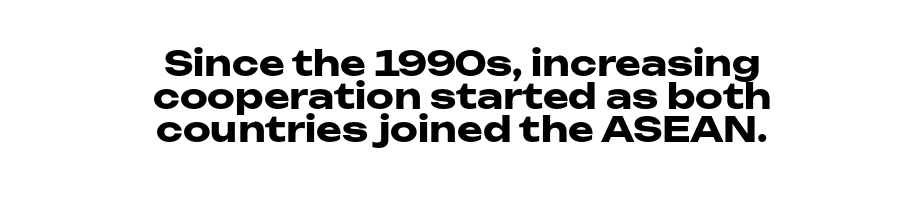
The image shows 35 px heavy, wide sans-serif type, upright; set centered, tight line spacing (0.95x), normal letter spacing, not underlined; low stroke contrast and a medium x-height.
